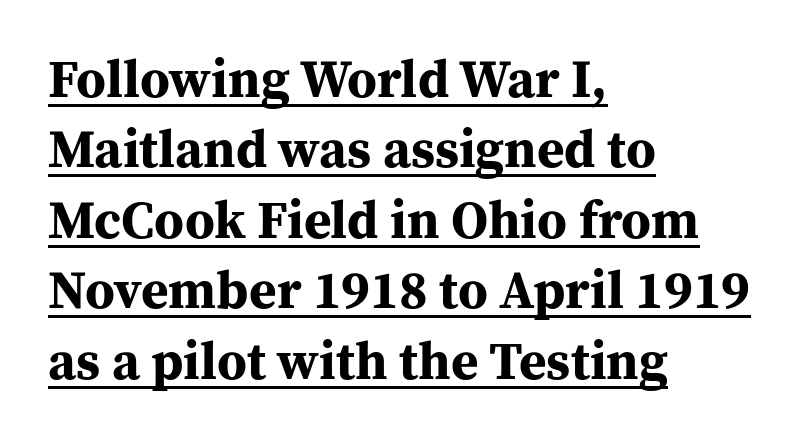
The image shows 53 px bold serif type, upright; set left-aligned, normal line spacing (1.33x), normal letter spacing, underlined; medium stroke contrast and a medium x-height.
